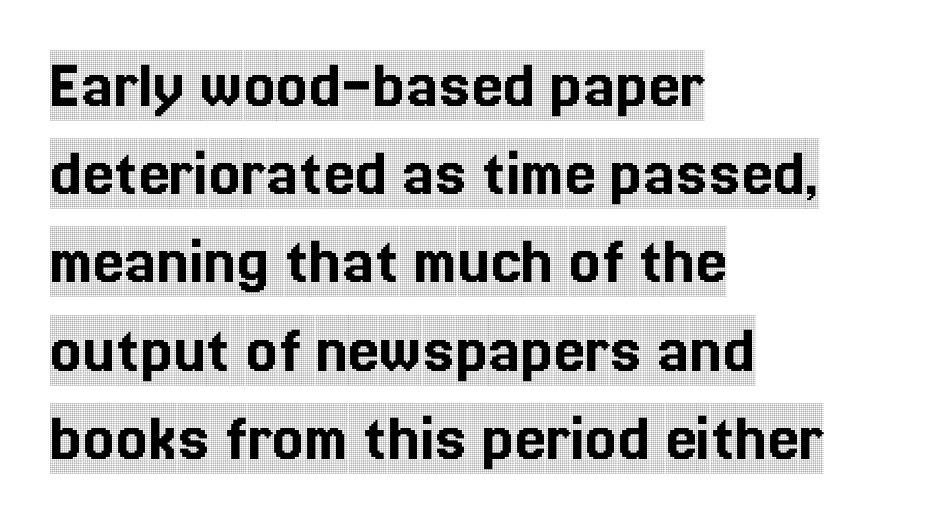
The image shows 70 px condensed serif type, upright; set left-aligned, normal line spacing (1.26x), normal letter spacing, not underlined; a large x-height.
